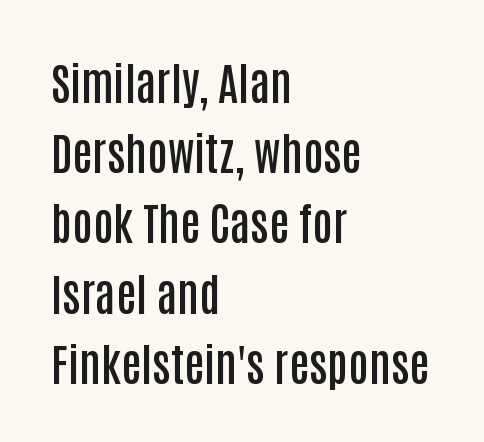
These lines sit exactly where default settings would place them. This sample has the flowing, uneven cadence of proportional lettering. I'd call this a sans setting — the letters go barefoot. A student would call this left alignment; a typographer would say flush left, rag right. These lines were composed using upright roman letters.
